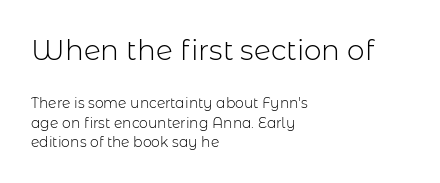
Q: Is the text bold? A: No.
Q: Is the text italic (slanted)? A: No, it is upright.
Q: Is the typeface a serif or a sans-serif typeface? A: Sans-serif.
Q: Is the text underlined? A: No.
Q: How is the paragraph aligned? A: Left-aligned.
Q: Is the spacing between letters normal or unusually wide? A: Normal.
Q: Is the spacing between lines tight, normal or loose? A: Normal.
Q: Which block of text is set in a larger size, the first (top) or the second (bottom)? A: The first (top) one.
Q: Width (condensed, normal, or wide)? A: Normal.
Q: Stroke contrast? A: Low.
Q: x-height? A: Medium.
Q: Monospaced? A: No.
